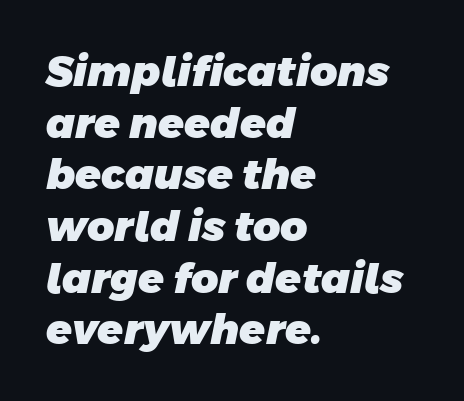
Words float on clear page, feet unadorned. Spacing verdict: proportional, widths tailored to each character. Are there feet on the stems? There aren't — it's a sans. How heavy is the stroke? Heavy — this is a bold. The rag falls on the right side of this text block. This rendering leaves character spacing at its baseline value.
